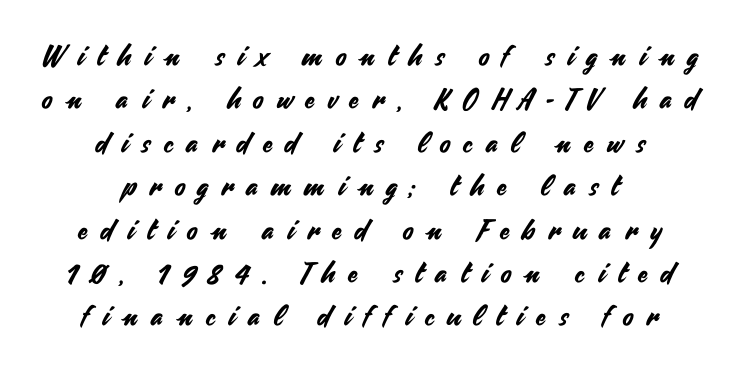
{"serif": "no", "width": "normal", "stroke_contrast": "medium", "x_height": "small", "monospaced": "no", "underline": "no", "align": "center", "line_spacing": "normal", "line_spacing_ratio": 1.55, "letter_spacing": "wide", "letter_spacing_em": 0.48, "glyph_px": 28}
